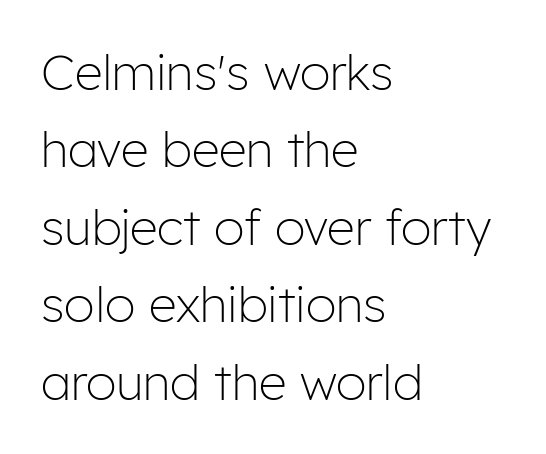
{"serif": "no", "italic": "no", "bold": "no", "weight": "light", "width": "normal", "stroke_contrast": "low", "x_height": "medium", "monospaced": "no", "underline": "no", "align": "left", "line_spacing": "normal", "line_spacing_ratio": 1.58, "letter_spacing": "normal", "letter_spacing_em": 0.0, "glyph_px": 49}
